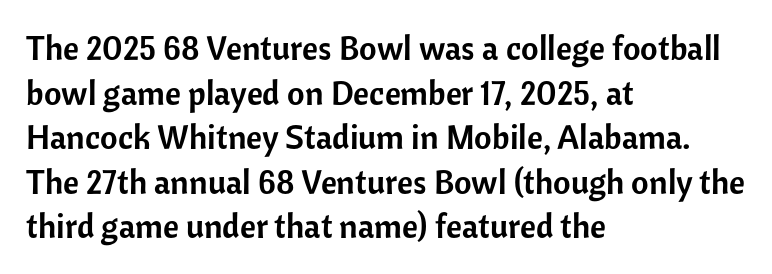
{"serif": "no", "italic": "no", "width": "normal", "stroke_contrast": "low", "x_height": "medium", "monospaced": "no", "underline": "no", "align": "left", "line_spacing": "normal", "line_spacing_ratio": 1.31, "letter_spacing": "normal", "letter_spacing_em": 0.0, "glyph_px": 34}
